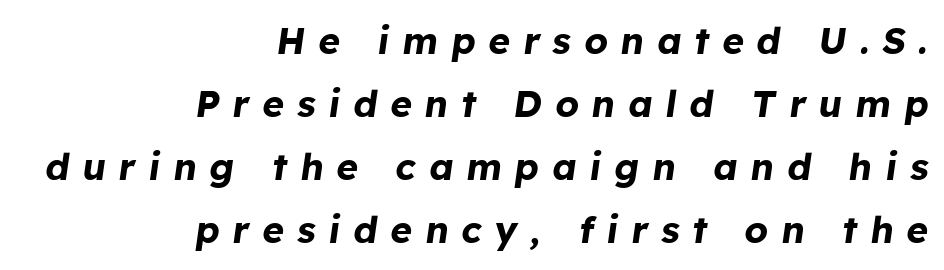
The image shows 37 px bold type, italic (leaning right); set right-aligned, normal line spacing (1.7x), unusually wide letter spacing (+0.35 em), not underlined; low stroke contrast and a medium x-height.
